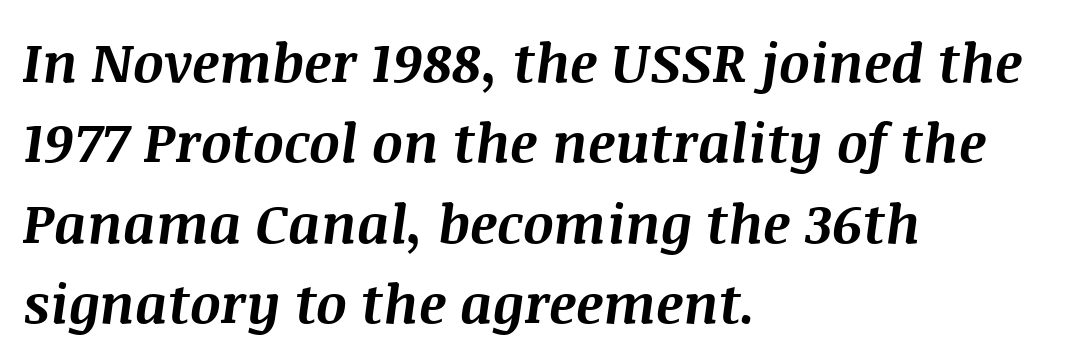
The image shows 54 px bold type, italic (leaning right); set left-aligned, normal line spacing (1.49x), normal letter spacing, not underlined; medium stroke contrast and a large x-height.
